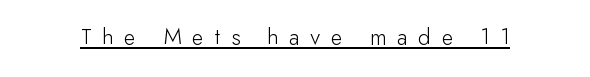
When letters stand straight like this, we call the style roman or upright. The face used here appears with an underline applied. Substantial extra tracking has been applied to these lines. Heft: none added — not bold.
